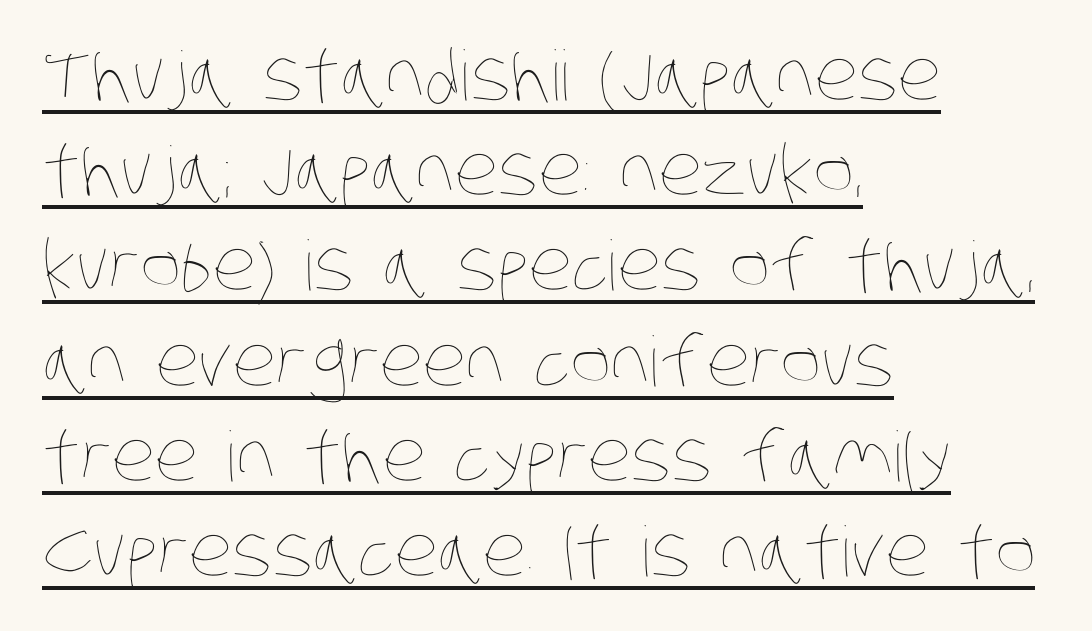
Q: Is the text bold? A: No.
Q: Is the text underlined? A: Yes.
Q: How is the paragraph aligned? A: Left-aligned.
Q: Is the spacing between letters normal or unusually wide? A: Normal.
Q: Is the spacing between lines tight, normal or loose? A: Normal.
Q: Width (condensed, normal, or wide)? A: Condensed.
Q: Stroke contrast? A: Low.
Q: x-height? A: Large.
Q: Monospaced? A: No.
